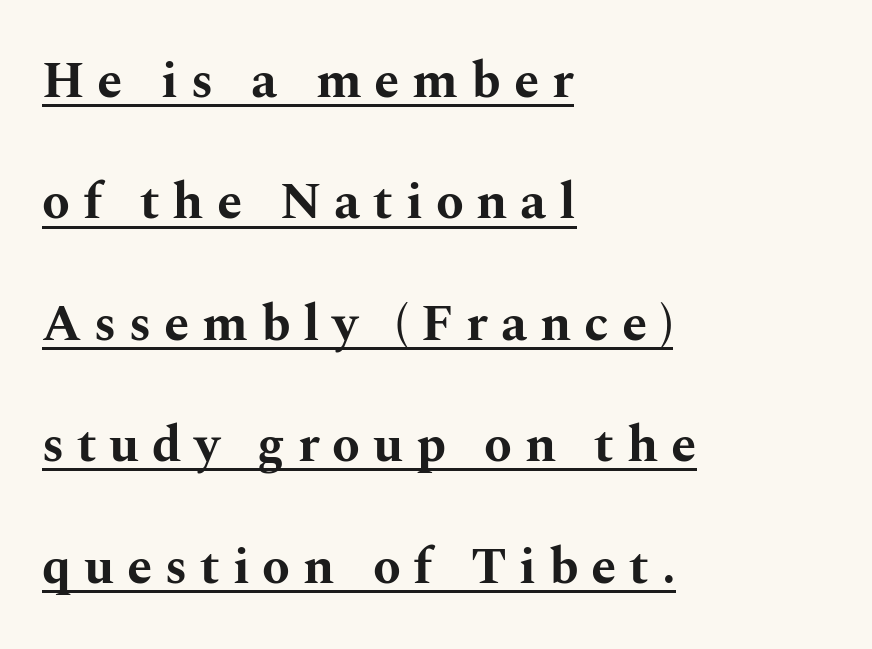
Honestly, the underline is the first thing you notice here. Do the characters align in a grid? No, the font is proportional. In terms of letterform style, serifs are clearly present. Heft: maximum for text — a bold. Casual observation: everything's shoved over to the left.
